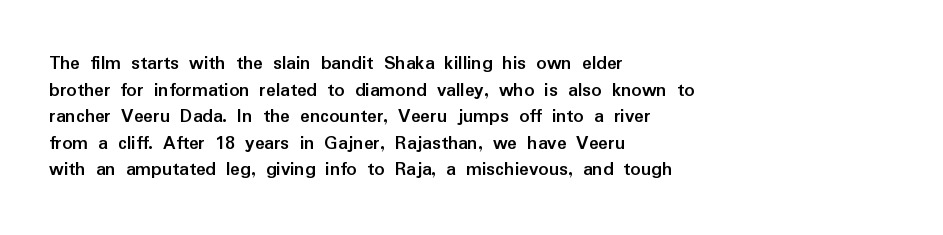
The image shows 20 px bold type, upright; set left-aligned, normal line spacing (1.33x), normal letter spacing, not underlined.
